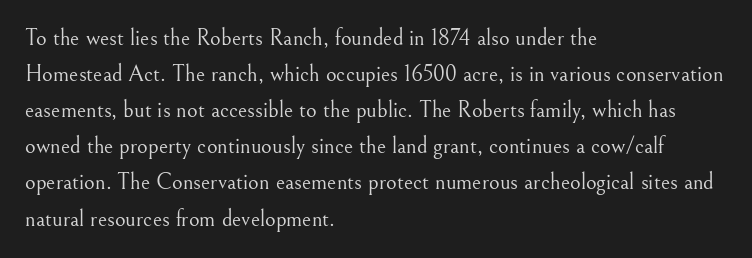
The image shows 23 px text type, upright; set left-aligned, normal line spacing (1.57x), normal letter spacing, not underlined.
